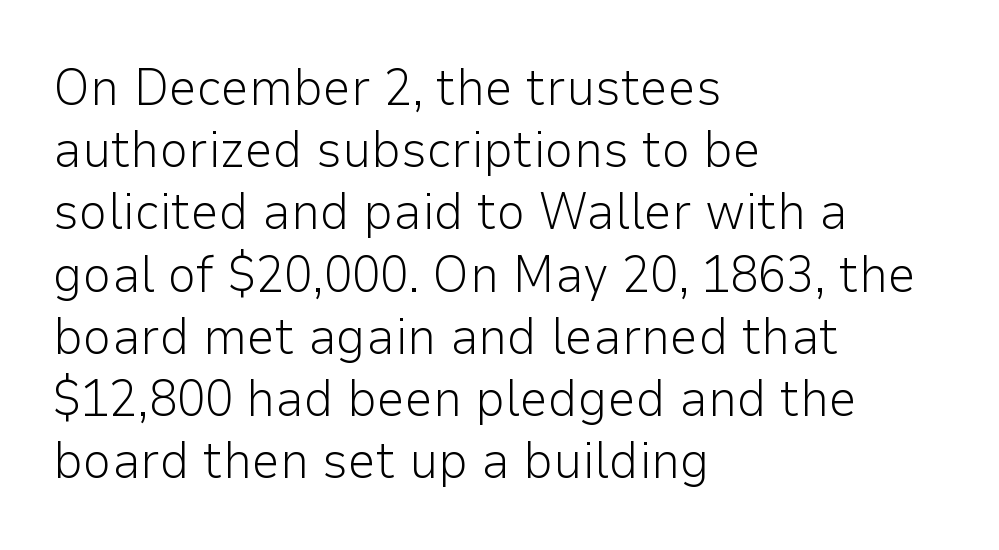
Q: Is the text bold? A: No.
Q: Is the text italic (slanted)? A: No, it is upright.
Q: Is the typeface a serif or a sans-serif typeface? A: Sans-serif.
Q: Is the text underlined? A: No.
Q: How is the paragraph aligned? A: Left-aligned.
Q: Is the spacing between letters normal or unusually wide? A: Normal.
Q: Width (condensed, normal, or wide)? A: Normal.
Q: Stroke contrast? A: Low.
Q: x-height? A: Medium.
Q: Monospaced? A: No.
